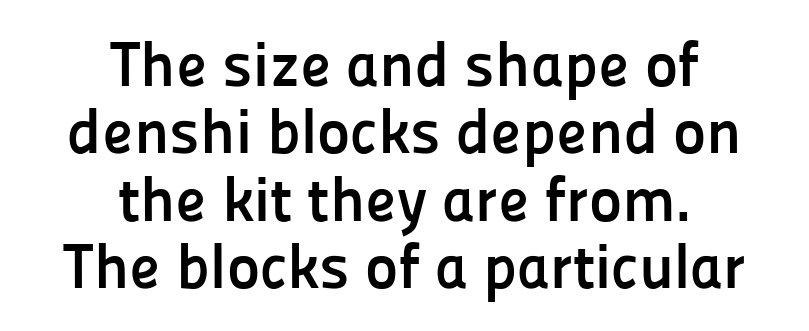
{"serif": "no", "italic": "no", "bold": "yes", "weight": "semibold", "width": "normal", "stroke_contrast": "low", "x_height": "medium", "monospaced": "no", "underline": "no", "align": "center", "line_spacing": "tight", "line_spacing_ratio": 1.07, "letter_spacing": "normal", "letter_spacing_em": 0.0, "glyph_px": 63}
